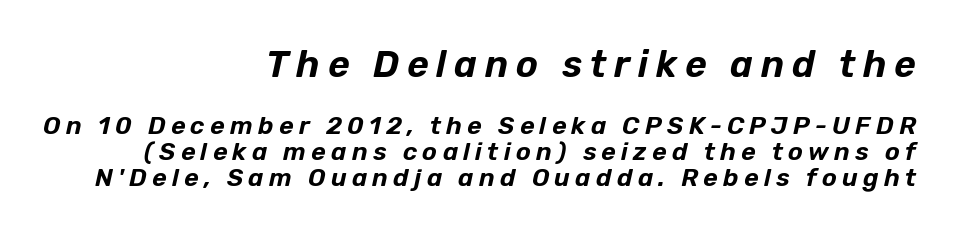
The image shows 37 px text type, italic (leaning right); set right-aligned, tight line spacing (1.04x), unusually wide letter spacing (+0.21 em), not underlined; the first (top) block is 1.48x larger; low stroke contrast and a medium x-height.
